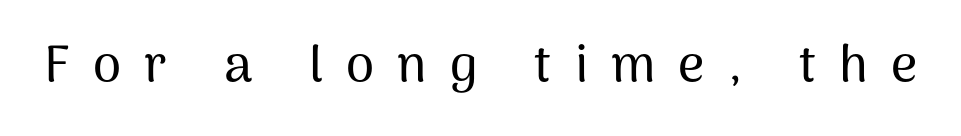
The image shows 51 px sans-serif type, upright; set unusually wide letter spacing (+0.45 em), not underlined; medium stroke contrast and a medium x-height.
